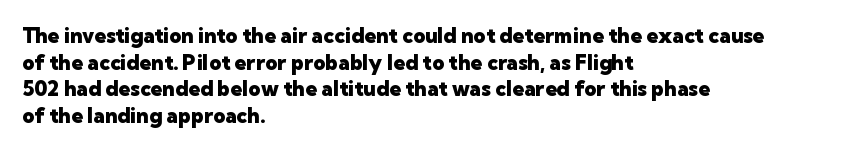
Honestly, the row spacing looks completely unremarkable. Posture: upright roman. Plenty of ink on the page — the face is bold. Typeset ragged right — the left edge is the straight one.
